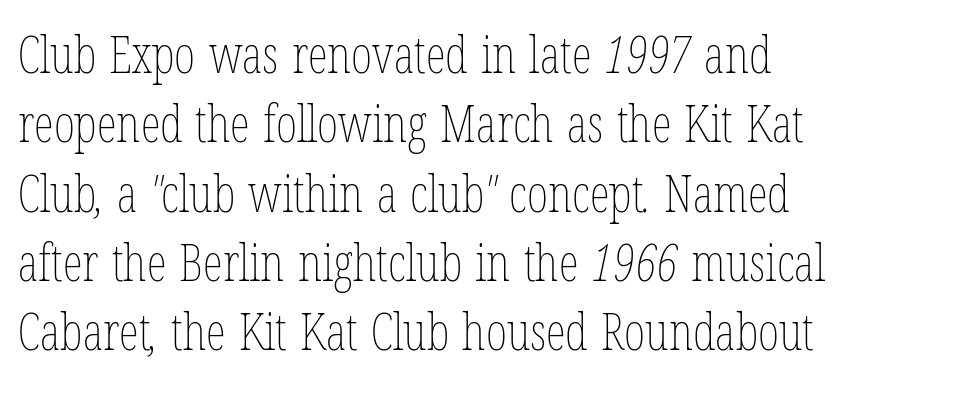
The image shows 51 px thin, condensed type; set left-aligned, normal line spacing (1.36x), normal letter spacing, not underlined; low stroke contrast and a medium x-height.
